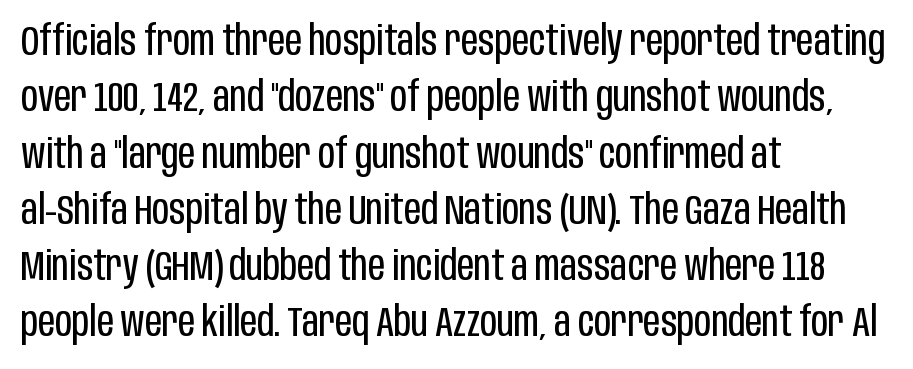
{"serif": "no", "italic": "no", "bold": "no", "weight": "regular", "width": "condensed", "stroke_contrast": "low", "x_height": "large", "monospaced": "no", "underline": "no", "align": "left", "line_spacing": "normal", "line_spacing_ratio": 1.34, "letter_spacing": "normal", "letter_spacing_em": 0.0, "glyph_px": 42}
